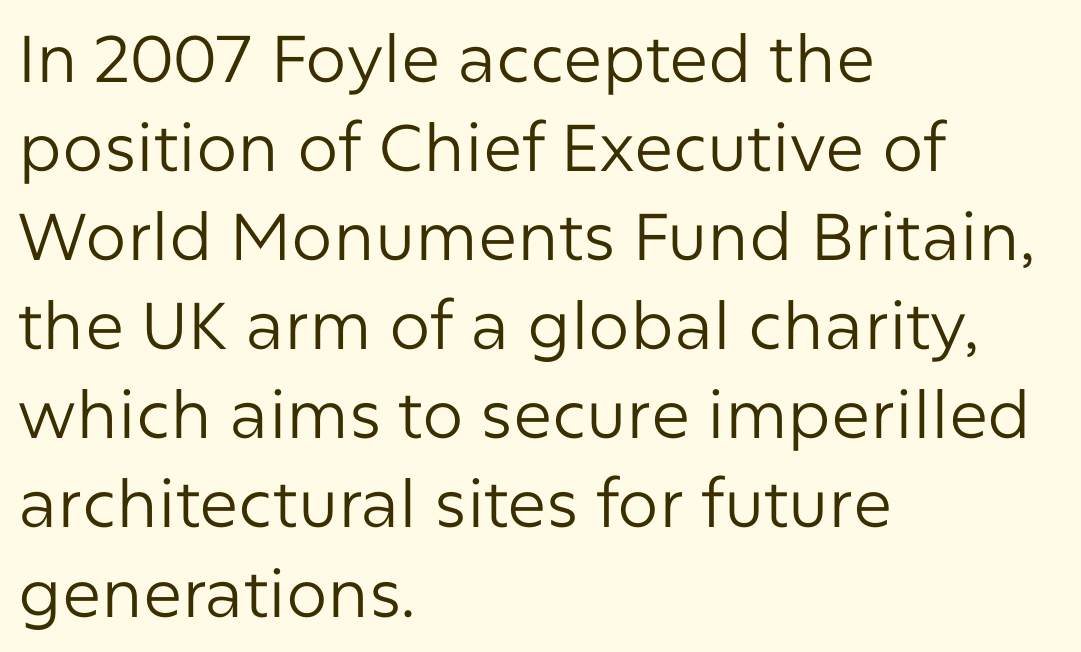
Q: Is the text bold? A: No.
Q: Is the text italic (slanted)? A: No, it is upright.
Q: Is the typeface a serif or a sans-serif typeface? A: Sans-serif.
Q: Is the text underlined? A: No.
Q: How is the paragraph aligned? A: Left-aligned.
Q: Is the spacing between letters normal or unusually wide? A: Normal.
Q: Is the spacing between lines tight, normal or loose? A: Normal.
Q: Width (condensed, normal, or wide)? A: Normal.
Q: Stroke contrast? A: Low.
Q: x-height? A: Medium.
Q: Monospaced? A: No.
